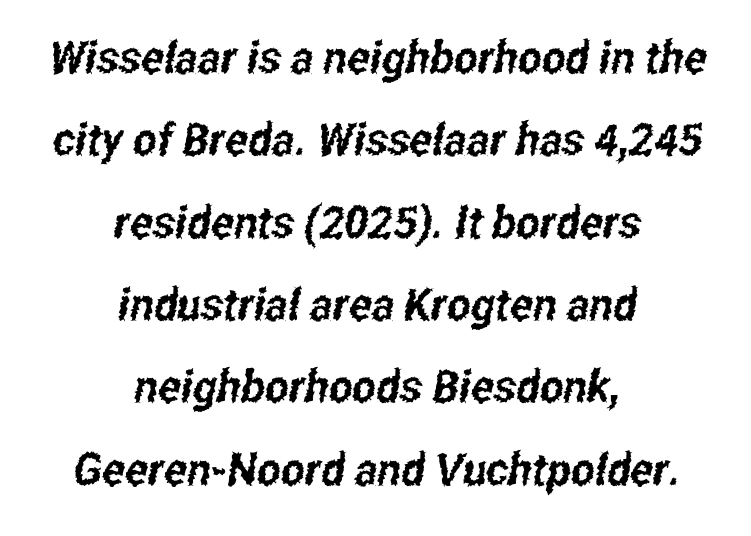
Honestly, there is no underline to notice here at all. Tracking value appears to be zero — textbook default spacing. Each letter keeps its own natural width here, so spacing adapts to shape. Which margin do the lines hug? Neither — every line sits in the middle. A sans-serif font was chosen for this passage.
